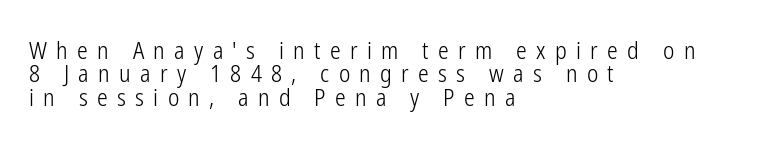
The image shows 24 px text type, upright; set left-aligned, tight line spacing (0.97x), unusually wide letter spacing (+0.39 em), not underlined.
